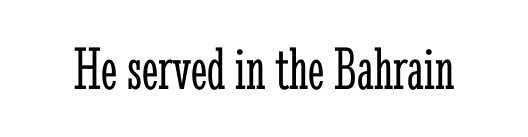
{"serif": "yes", "italic": "no", "bold": "no", "weight": "light", "width": "condensed", "stroke_contrast": "low", "x_height": "medium", "monospaced": "no", "underline": "no", "letter_spacing": "normal", "letter_spacing_em": 0.0, "glyph_px": 62}
